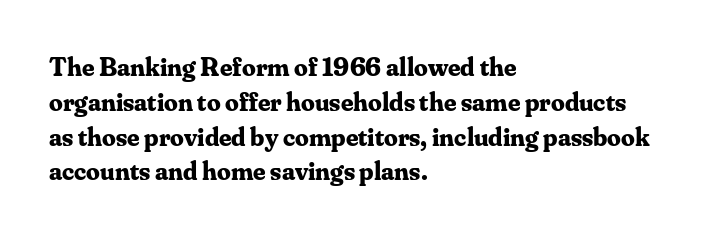
The words here are not underlined. Style check: upright. Typesetter's note: full bold, strokes at maximum text heaviness. Left-aligned paragraph, ragged on the right. One glance says typical: line gaps are just what's usual. Look at the tracking — it's just the regular setting, nothing added.
